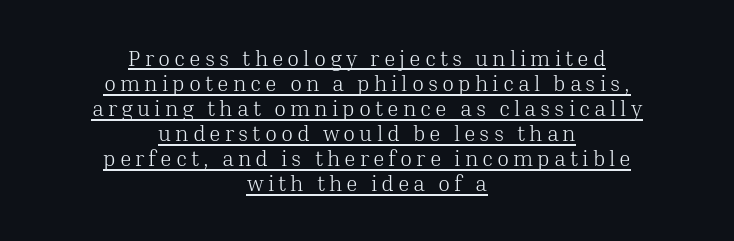
Q: Is the text bold? A: No.
Q: Is the text italic (slanted)? A: No, it is upright.
Q: Is the text underlined? A: Yes.
Q: How is the paragraph aligned? A: Centered.
Q: Is the spacing between lines tight, normal or loose? A: Tight.
